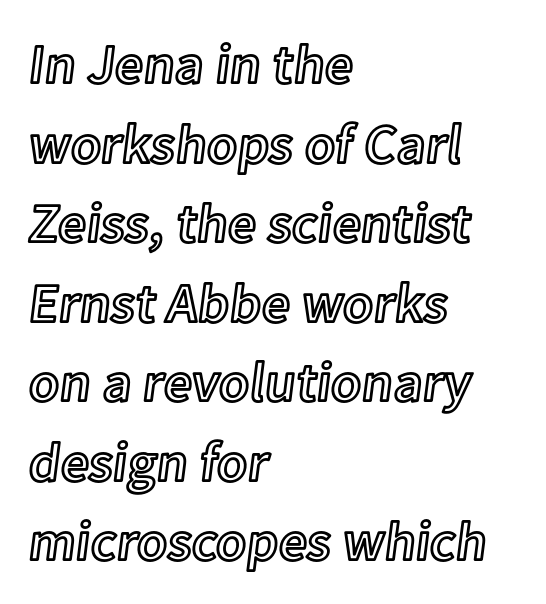
Which margin do the lines hug? The left one — the right edge is uneven. The type is set solid horizontally, with unmodified tracking. The letters advance in unequal steps, a hallmark of proportional type.
